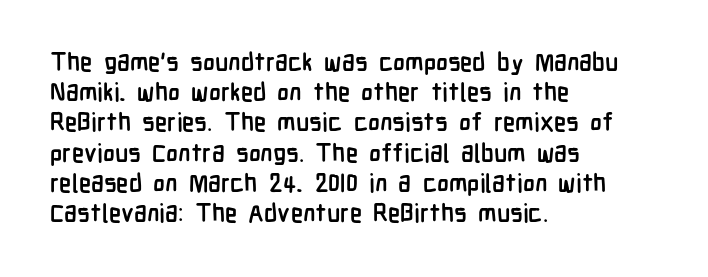
The passage shown is emphatically bold. The space directly below the letters is spotless. Tracking here is standard; glyphs follow each other at the usual distance. Where is the straight margin? On the left.
